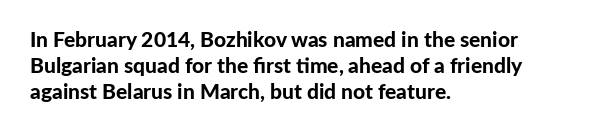
{"italic": "no", "bold": "yes", "underline": "no", "align": "left", "line_spacing_ratio": 1.24, "letter_spacing": "normal", "letter_spacing_em": 0.0, "glyph_px": 21}
